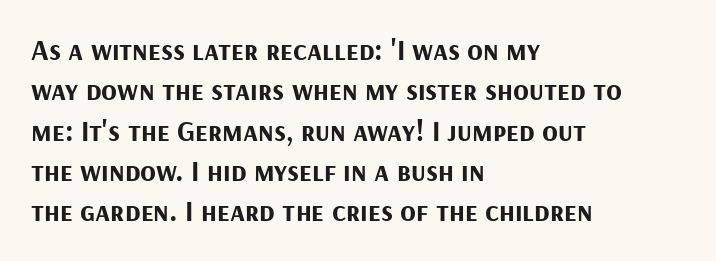
Line spacing here is normal. Horizontal alignment here is leftward, the default for most running prose. Is the letter spacing exaggerated? No — it looks like the ordinary default. Beneath every word, the page is bare.
